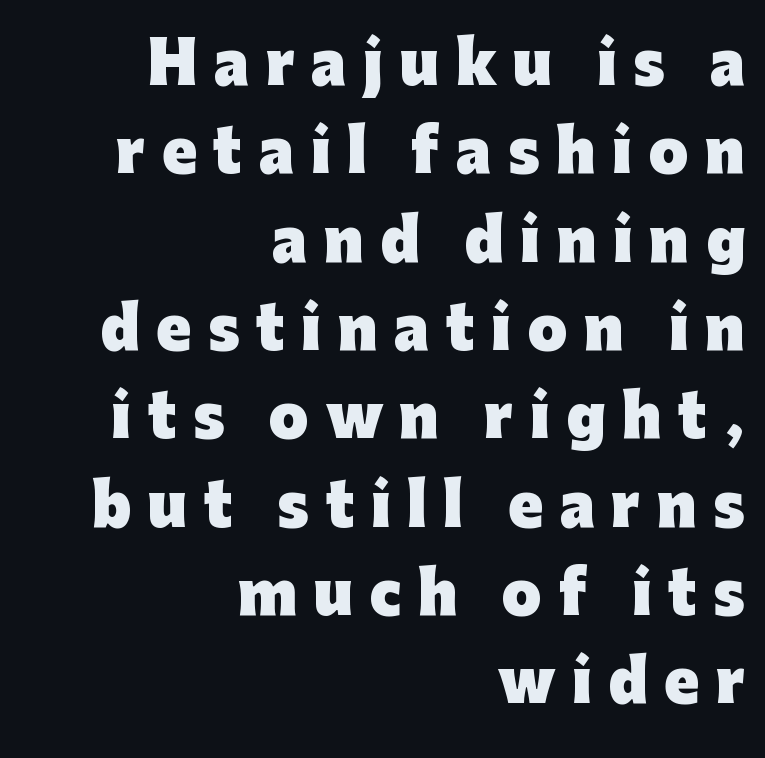
{"serif": "no", "italic": "no", "bold": "yes", "weight": "heavy", "width": "normal", "stroke_contrast": "low", "x_height": "medium", "monospaced": "no", "underline": "no", "align": "right", "line_spacing": "normal", "line_spacing_ratio": 1.55, "letter_spacing": "wide", "letter_spacing_em": 0.29, "glyph_px": 57}
